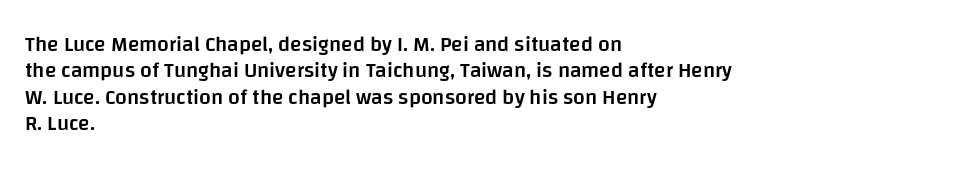
Q: Is the text bold? A: Semi-bold.
Q: Is the text italic (slanted)? A: No, it is upright.
Q: Is the text underlined? A: No.
Q: How is the paragraph aligned? A: Left-aligned.
Q: Is the spacing between letters normal or unusually wide? A: Normal.
Q: Is the spacing between lines tight, normal or loose? A: Normal.
